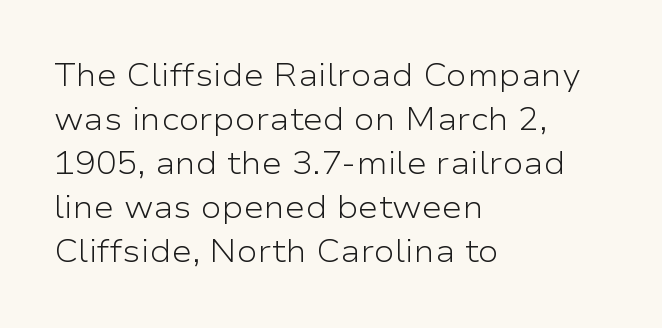
The rendering anchors every line to the left-hand side. Is this a heavy cut? Hardly; it is regular or lighter. The rendering uses a moderate line-height, typical for paragraphs. Clear beneath every line of the passage. Serifs: no, the terminals of the letterforms are clean.
